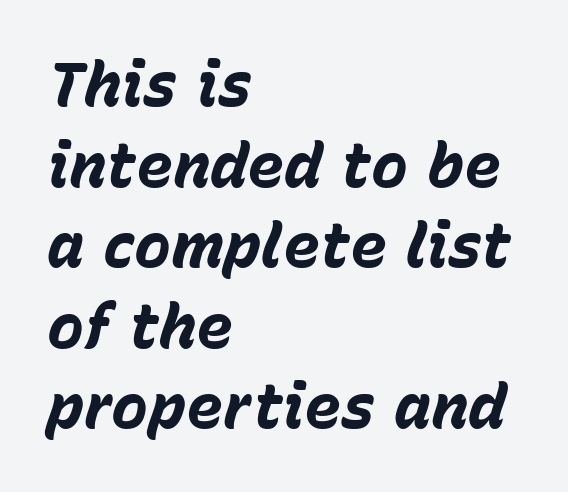
{"italic": "yes", "lean": "right", "slant_degrees": 15, "bold": "yes", "weight": "bold", "width": "normal", "stroke_contrast": "low", "x_height": "medium", "monospaced": "no", "underline": "no", "align": "left", "line_spacing": "normal", "line_spacing_ratio": 1.3, "letter_spacing": "normal", "letter_spacing_em": 0.0, "glyph_px": 62}
